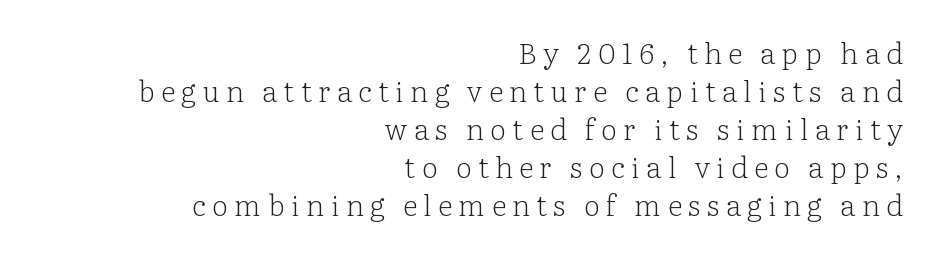
Successive baselines arrive at the customary interval. The rendering inserts visible extra space after every character. It's the straight-up-and-down kind of type. The rag falls on the left side of this text block. Varying glyph widths throughout — classic text-font behaviour. Words float on clear page, feet unadorned.
